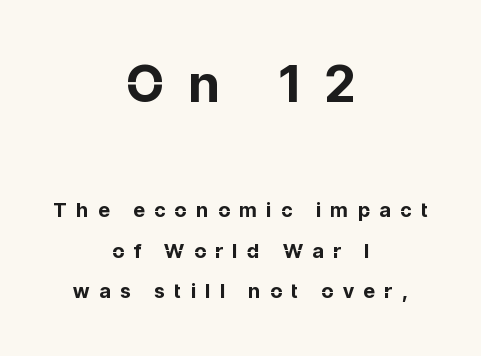
Q: Is the text bold? A: Yes.
Q: Is the text italic (slanted)? A: No, it is upright.
Q: Is the typeface a serif or a sans-serif typeface? A: Sans-serif.
Q: Is the text underlined? A: No.
Q: How is the paragraph aligned? A: Centered.
Q: Is the spacing between letters normal or unusually wide? A: Unusually wide.
Q: Is the spacing between lines tight, normal or loose? A: Loose.
Q: Which block of text is set in a larger size, the first (top) or the second (bottom)? A: The first (top) one.
Q: Width (condensed, normal, or wide)? A: Normal.
Q: Stroke contrast? A: Low.
Q: x-height? A: Medium.
Q: Monospaced? A: No.
